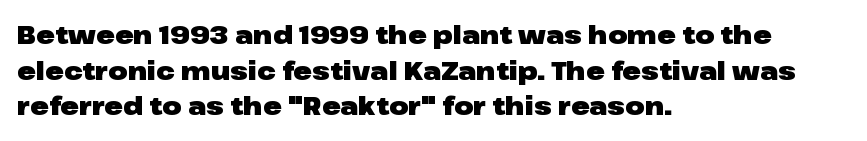
The image shows 25 px bold type, upright; set left-aligned, normal line spacing (1.43x), normal letter spacing, not underlined.
